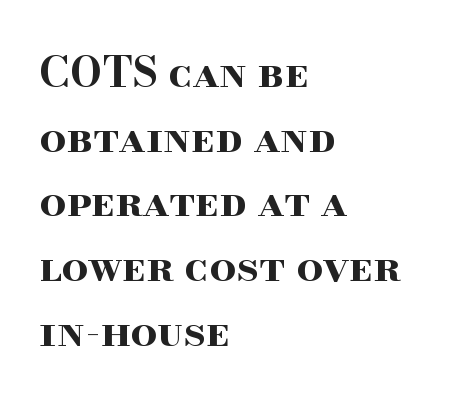
The image shows 42 px bold, wide serif type, upright; set left-aligned, normal line spacing (1.54x), normal letter spacing, not underlined; high stroke contrast and a small x-height.
